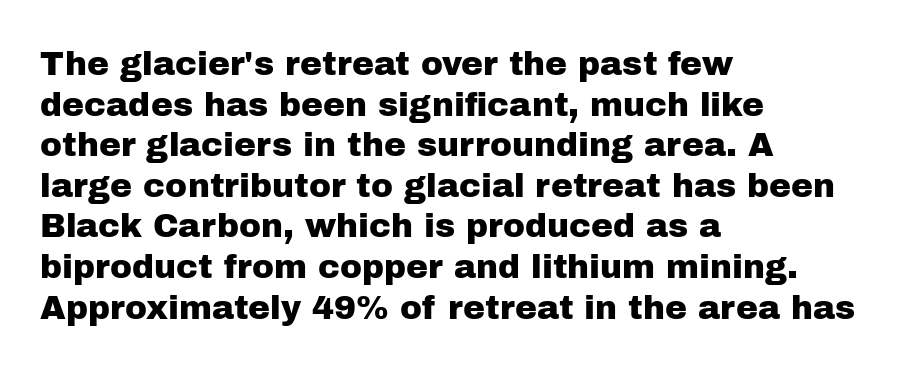
Q: Is the text italic (slanted)? A: No, it is upright.
Q: Is the typeface a serif or a sans-serif typeface? A: Sans-serif.
Q: Is the text underlined? A: No.
Q: How is the paragraph aligned? A: Left-aligned.
Q: Is the spacing between letters normal or unusually wide? A: Normal.
Q: Width (condensed, normal, or wide)? A: Normal.
Q: Stroke contrast? A: Low.
Q: x-height? A: Medium.
Q: Monospaced? A: No.
